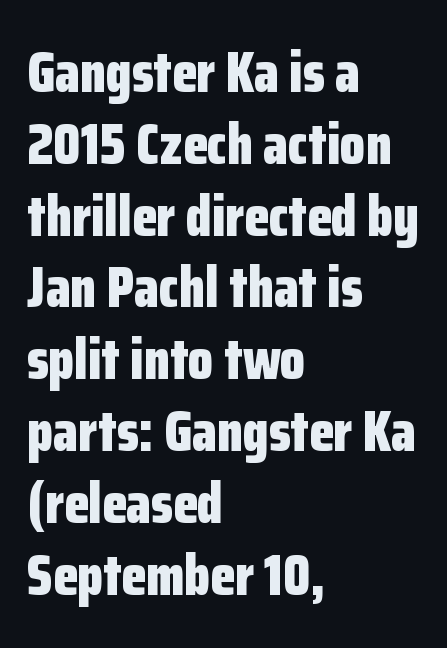
{"serif": "no", "italic": "no", "bold": "yes", "weight": "bold", "width": "condensed", "stroke_contrast": "low", "x_height": "medium", "monospaced": "no", "underline": "no", "align": "left", "line_spacing": "normal", "line_spacing_ratio": 1.26, "letter_spacing": "normal", "letter_spacing_em": 0.0, "glyph_px": 57}
